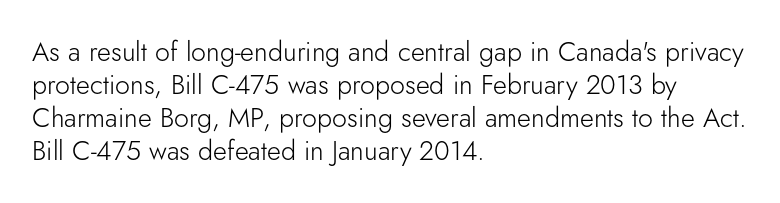
Q: Is the text bold? A: No.
Q: Is the text italic (slanted)? A: No, it is upright.
Q: Is the text underlined? A: No.
Q: How is the paragraph aligned? A: Left-aligned.
Q: Is the spacing between letters normal or unusually wide? A: Normal.
